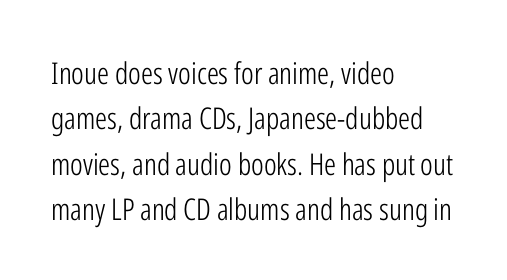
Does the copy run flush right? No — it runs flush left. A typesetter would call this proportional, since set widths differ per character. This rendering employs a face without finishing strokes, i.e., a sans-serif. The specimen omits any rule beneath the text block's lines.
